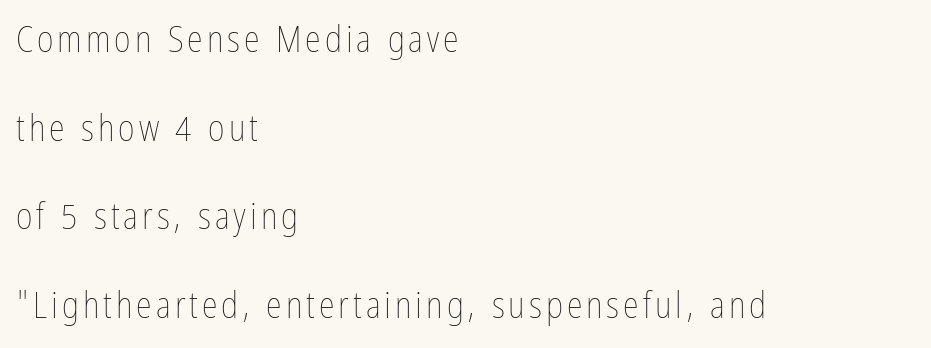
The image shows 36 px thin, condensed type, upright; set left-aligned, loose line spacing (2.46x), not underlined; low stroke contrast and a medium x-height.
